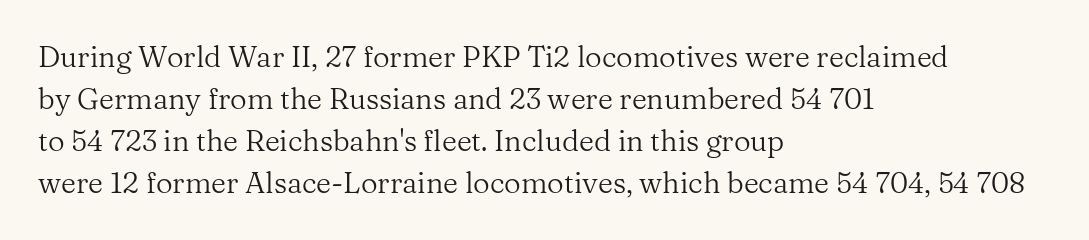
The image shows 29 px regular-weight serif type, upright; set left-aligned, normal line spacing (1.45x), normal letter spacing, not underlined; medium stroke contrast and a medium x-height.
